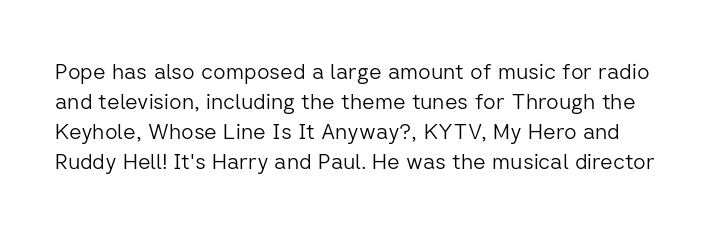
The image shows 22 px text type, upright; set normal line spacing (1.37x), normal letter spacing, not underlined.
